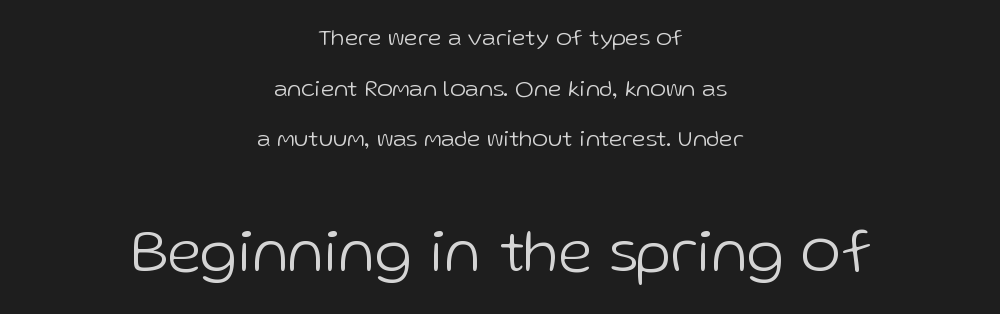
The image shows 61 px light sans-serif type, upright; set centered, loose line spacing (2.11x), normal letter spacing, not underlined; the second (bottom) block is 2.54x larger; low stroke contrast and a medium x-height.
